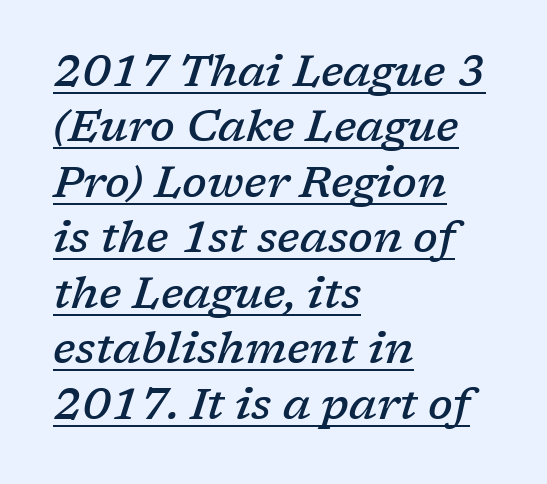
{"serif": "yes", "italic": "yes", "lean": "right", "slant_degrees": 17, "bold": "semi", "weight": "semibold", "width": "normal", "stroke_contrast": "low", "x_height": "medium", "monospaced": "no", "underline": "yes", "align": "left", "line_spacing": "normal", "line_spacing_ratio": 1.26, "letter_spacing": "normal", "letter_spacing_em": 0.0, "glyph_px": 44}
